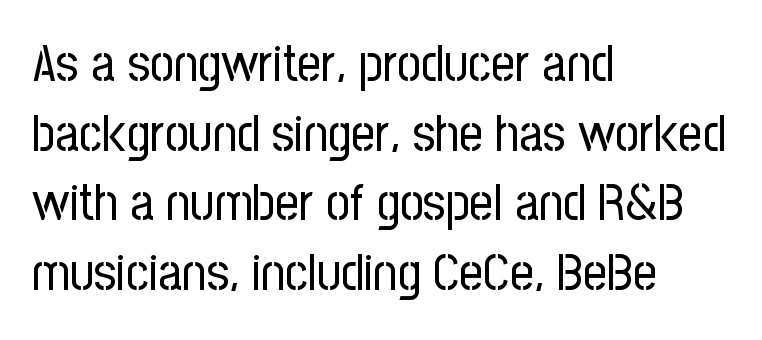
Q: Is the text bold? A: No.
Q: Is the text italic (slanted)? A: No, it is upright.
Q: Is the typeface a serif or a sans-serif typeface? A: Sans-serif.
Q: Is the text underlined? A: No.
Q: How is the paragraph aligned? A: Left-aligned.
Q: Is the spacing between letters normal or unusually wide? A: Normal.
Q: Is the spacing between lines tight, normal or loose? A: Normal.
Q: Width (condensed, normal, or wide)? A: Condensed.
Q: Stroke contrast? A: Low.
Q: x-height? A: Medium.
Q: Monospaced? A: No.
